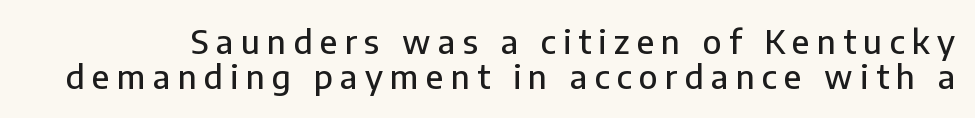
The image shows 33 px sans-serif type, upright; set tight line spacing (1.07x), unusually wide letter spacing (+0.22 em), not underlined; low stroke contrast and a medium x-height.
